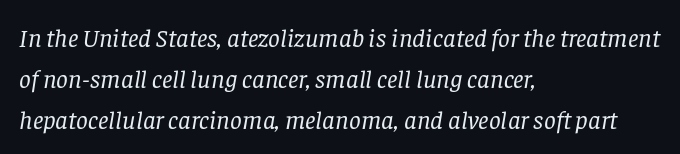
The image shows 26 px text type, italic (leaning right); set left-aligned, normal line spacing (1.57x), normal letter spacing, not underlined.
